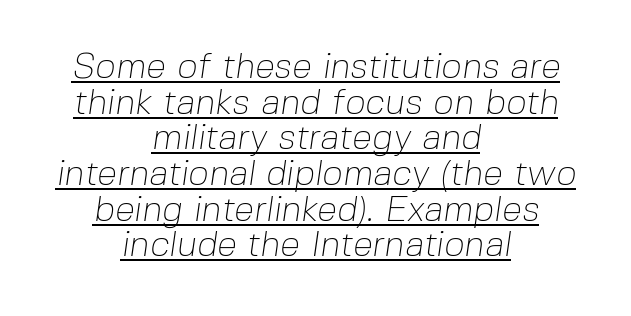
{"serif": "no", "bold": "no", "weight": "thin", "width": "normal", "stroke_contrast": "low", "x_height": "medium", "monospaced": "no", "underline": "yes", "align": "center", "line_spacing": "tight", "line_spacing_ratio": 0.99, "letter_spacing": "normal", "letter_spacing_em": 0.0, "glyph_px": 36}
